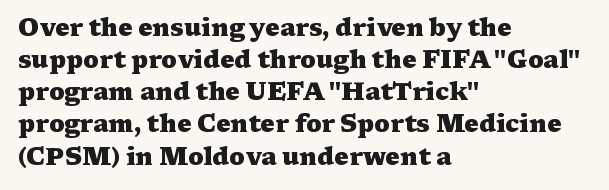
The image shows 24 px bold type, upright; set left-aligned, normal line spacing (1.34x), normal letter spacing, not underlined.
